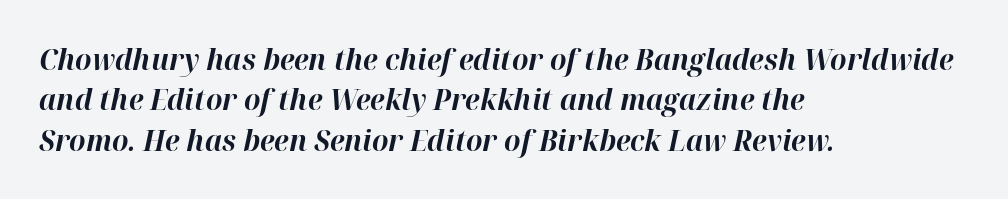
{"italic": "yes", "lean": "right", "slant_degrees": 12, "bold": "yes", "weight": "bold", "width": "normal", "stroke_contrast": "high", "x_height": "medium", "monospaced": "no", "underline": "no", "align": "left", "line_spacing": "normal", "line_spacing_ratio": 1.39, "letter_spacing": "normal", "letter_spacing_em": 0.0, "glyph_px": 29}
